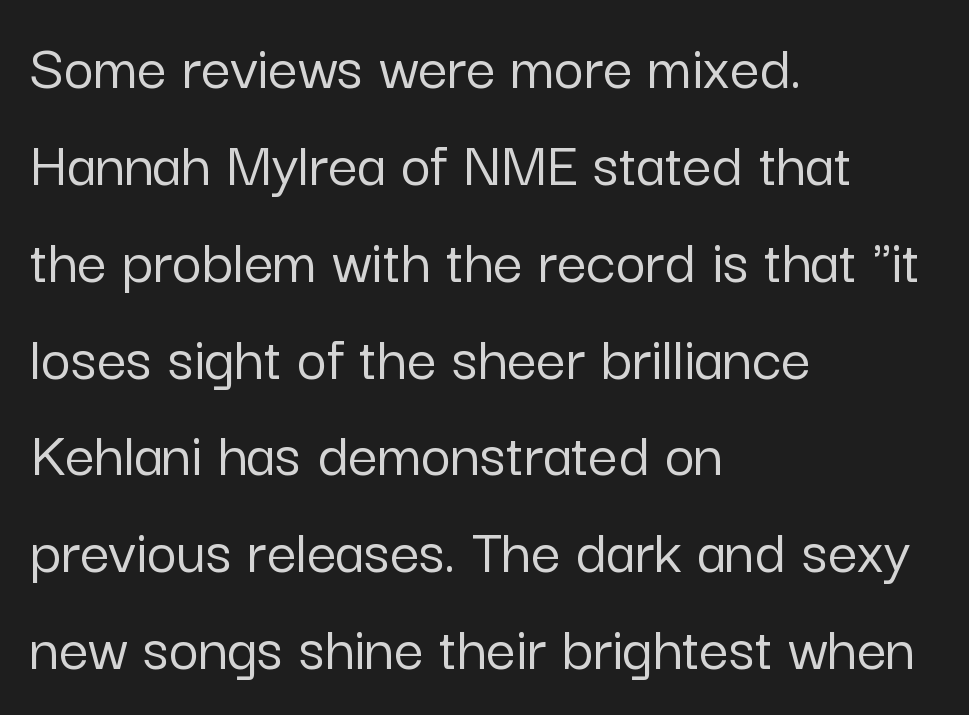
{"serif": "no", "italic": "no", "width": "normal", "stroke_contrast": "low", "x_height": "medium", "monospaced": "no", "underline": "no", "align": "left", "line_spacing": "normal", "line_spacing_ratio": 1.49, "letter_spacing": "normal", "letter_spacing_em": 0.0, "glyph_px": 65}
